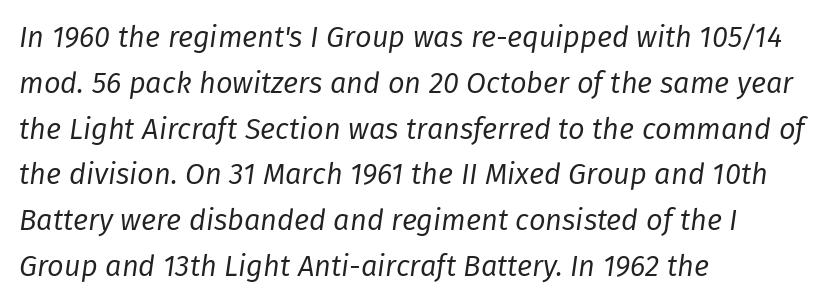
Q: Is the text bold? A: No.
Q: Is the text italic (slanted)? A: Yes, it leans right by about 8 degrees.
Q: Is the text underlined? A: No.
Q: How is the paragraph aligned? A: Left-aligned.
Q: Is the spacing between letters normal or unusually wide? A: Normal.
Q: Is the spacing between lines tight, normal or loose? A: Normal.
Q: Width (condensed, normal, or wide)? A: Normal.
Q: Stroke contrast? A: Low.
Q: x-height? A: Medium.
Q: Monospaced? A: No.
